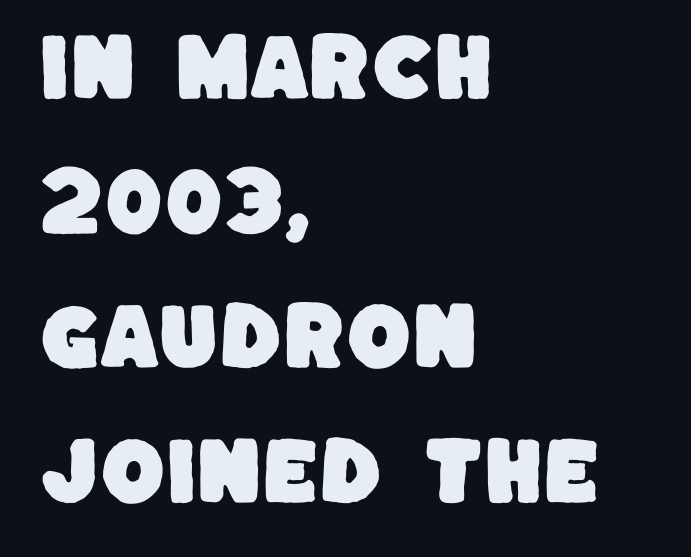
Q: Is the typeface a serif or a sans-serif typeface? A: Sans-serif.
Q: Is the text underlined? A: No.
Q: How is the paragraph aligned? A: Left-aligned.
Q: Is the spacing between letters normal or unusually wide? A: Normal.
Q: Width (condensed, normal, or wide)? A: Normal.
Q: Stroke contrast? A: Low.
Q: x-height? A: Large.
Q: Monospaced? A: No.
